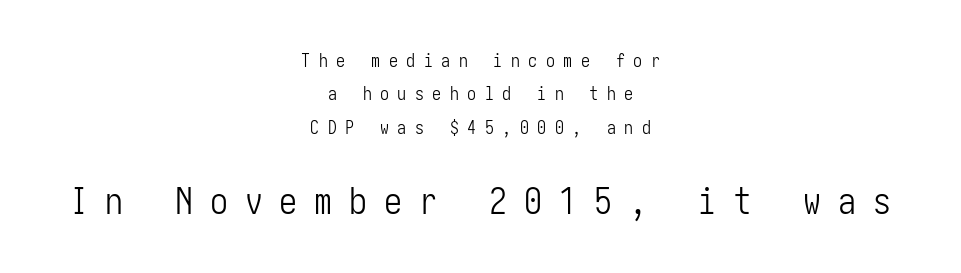
{"serif": "no", "italic": "no", "bold": "no", "weight": "light", "width": "condensed", "stroke_contrast": "low", "x_height": "medium", "underline": "no", "align": "center", "line_spacing_ratio": 1.85, "letter_spacing": "wide", "letter_spacing_em": 0.47, "larger_block": "second", "size_ratio": 2.0, "glyph_px": 36}
